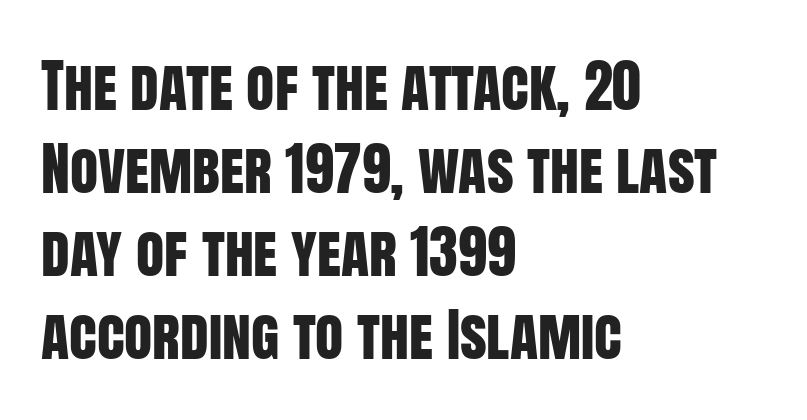
Any mark beneath the type? The region is blank. Do the characters align in a grid? No, the font is proportional. This is the regular roman posture of the typeface. Horizontal bands of white between lines are of average thickness.
